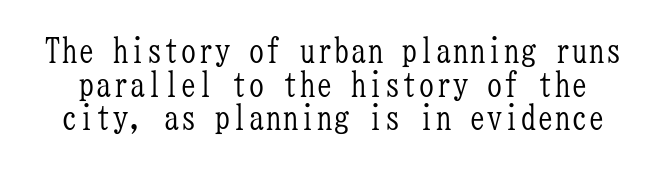
The image shows 34 px light, condensed serif type, upright, monospaced; set tight line spacing (0.99x), normal letter spacing, not underlined; low stroke contrast and a medium x-height.
